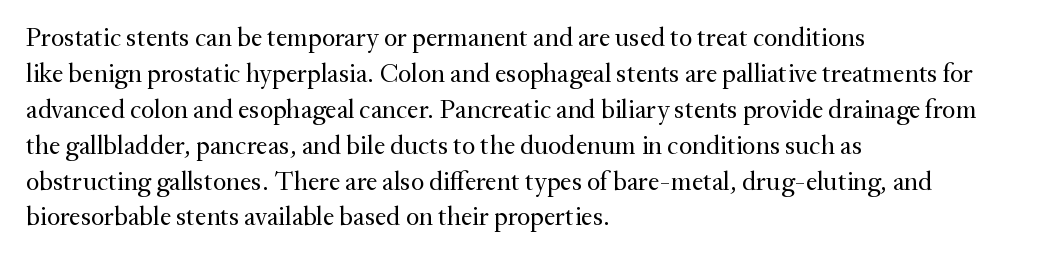
{"italic": "no", "bold": "no", "underline": "no", "align": "left", "line_spacing": "normal", "line_spacing_ratio": 1.38, "letter_spacing": "normal", "letter_spacing_em": 0.0, "glyph_px": 26}
